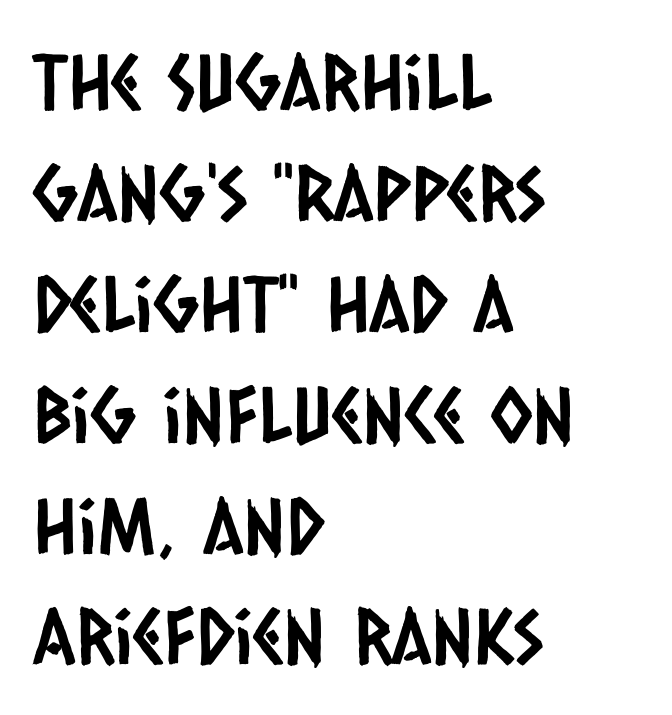
The image shows 77 px condensed sans-serif type; set left-aligned, normal line spacing (1.44x), normal letter spacing, not underlined; low stroke contrast and a large x-height.
